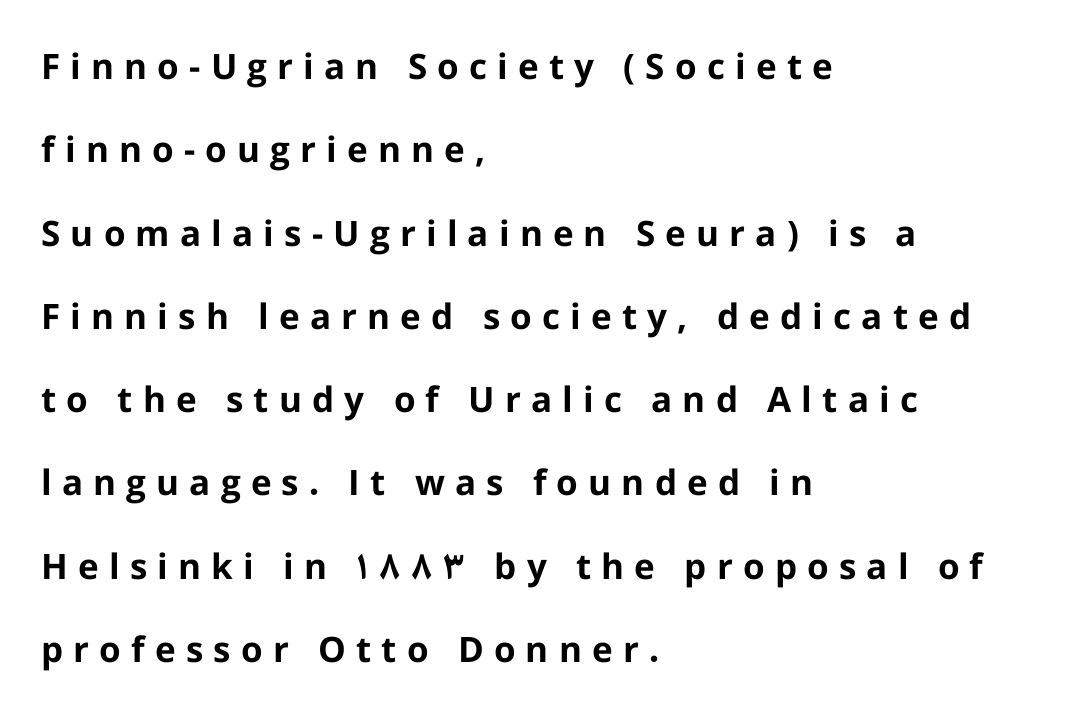
Q: Is the text bold? A: Yes.
Q: Is the text italic (slanted)? A: No, it is upright.
Q: Is the typeface a serif or a sans-serif typeface? A: Sans-serif.
Q: Is the text underlined? A: No.
Q: How is the paragraph aligned? A: Left-aligned.
Q: Is the spacing between letters normal or unusually wide? A: Unusually wide.
Q: Is the spacing between lines tight, normal or loose? A: Loose.
Q: Width (condensed, normal, or wide)? A: Normal.
Q: Stroke contrast? A: Low.
Q: x-height? A: Medium.
Q: Monospaced? A: No.
